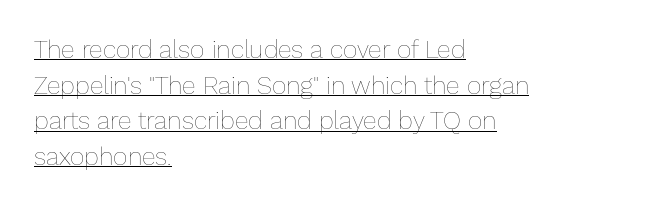
{"italic": "no", "bold": "no", "underline": "yes", "align": "left", "line_spacing": "normal", "line_spacing_ratio": 1.43, "letter_spacing": "normal", "letter_spacing_em": 0.0, "glyph_px": 25}
